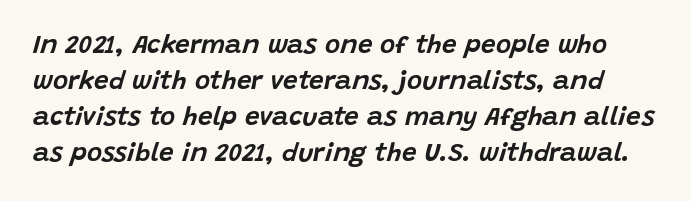
Q: Is the text italic (slanted)? A: Yes, it leans right by about 15 degrees.
Q: Is the text underlined? A: No.
Q: Is the spacing between letters normal or unusually wide? A: Normal.
Q: Is the spacing between lines tight, normal or loose? A: Normal.
